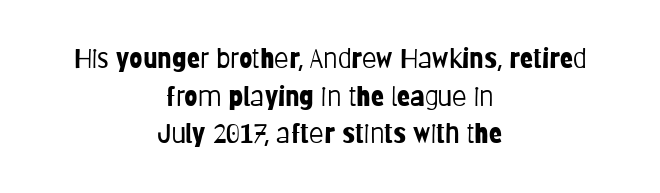
The image shows 27 px text type, upright; set centered, normal line spacing (1.39x), normal letter spacing, not underlined.
